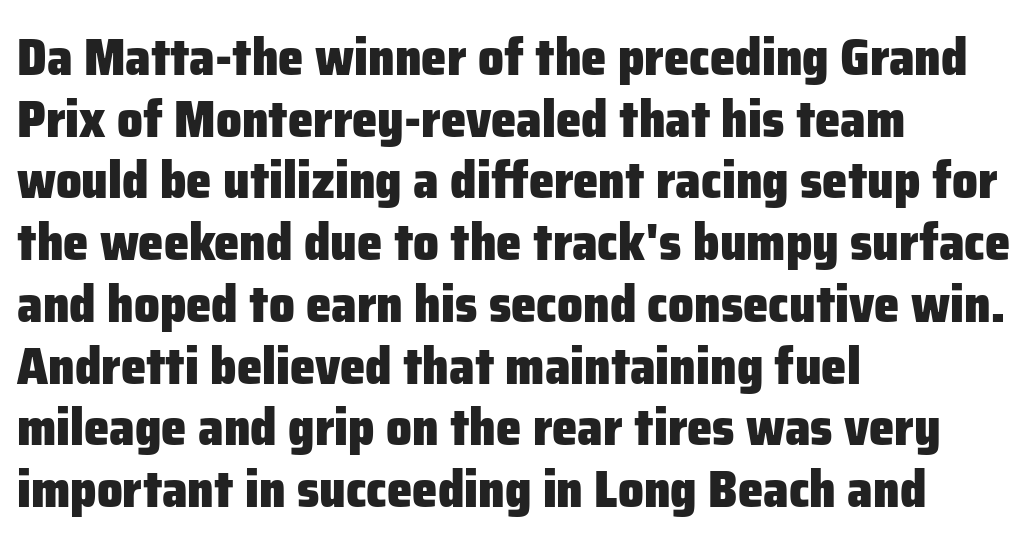
{"serif": "no", "italic": "no", "bold": "yes", "weight": "heavy", "width": "normal", "stroke_contrast": "low", "x_height": "medium", "monospaced": "no", "underline": "no", "align": "left", "line_spacing_ratio": 1.21, "letter_spacing": "normal", "letter_spacing_em": 0.0, "glyph_px": 51}
